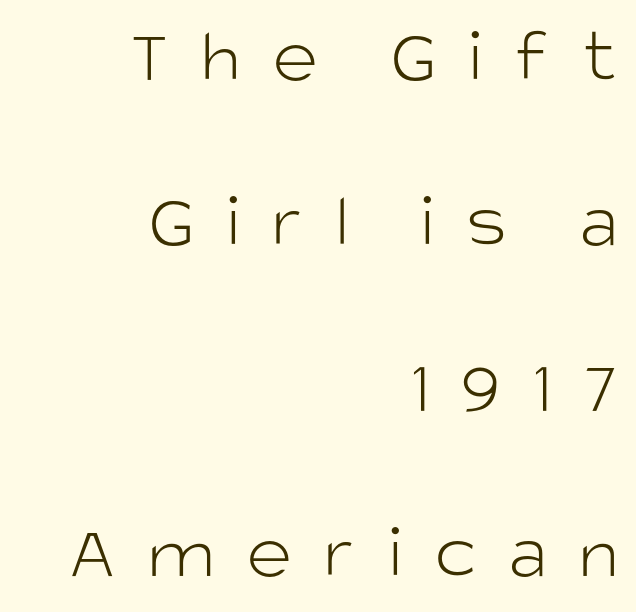
The image shows 78 px light sans-serif type, upright; set right-aligned, loose line spacing (2.12x), unusually wide letter spacing (+0.41 em), not underlined; low stroke contrast and a large x-height.
